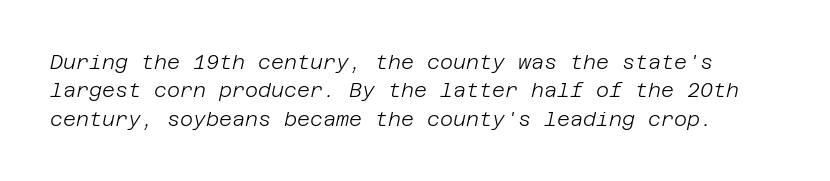
{"italic": "yes", "lean": "right", "slant_degrees": 12, "bold": "no", "underline": "no", "line_spacing": "normal", "line_spacing_ratio": 1.42, "letter_spacing": "normal", "letter_spacing_em": 0.0, "glyph_px": 20}
